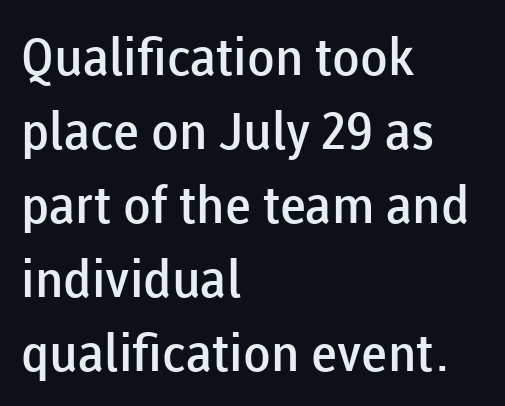
{"serif": "no", "italic": "no", "bold": "semi", "weight": "semibold", "width": "normal", "stroke_contrast": "low", "x_height": "medium", "monospaced": "no", "underline": "no", "align": "left", "line_spacing": "normal", "line_spacing_ratio": 1.45, "letter_spacing": "normal", "letter_spacing_em": 0.0, "glyph_px": 51}
